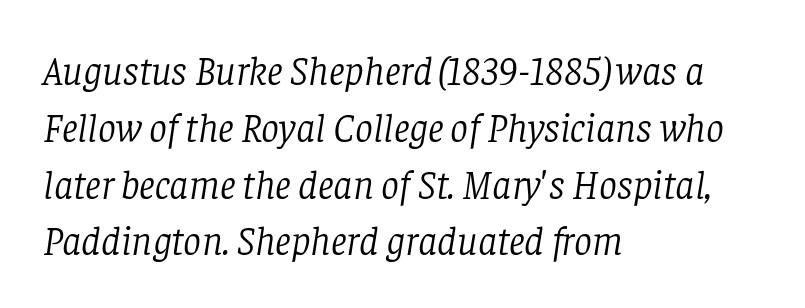
{"serif": "yes", "italic": "yes", "lean": "right", "slant_degrees": 8, "bold": "no", "weight": "light", "width": "normal", "stroke_contrast": "low", "x_height": "large", "monospaced": "no", "underline": "no", "align": "left", "line_spacing": "normal", "line_spacing_ratio": 1.42, "letter_spacing": "normal", "letter_spacing_em": 0.0, "glyph_px": 40}
